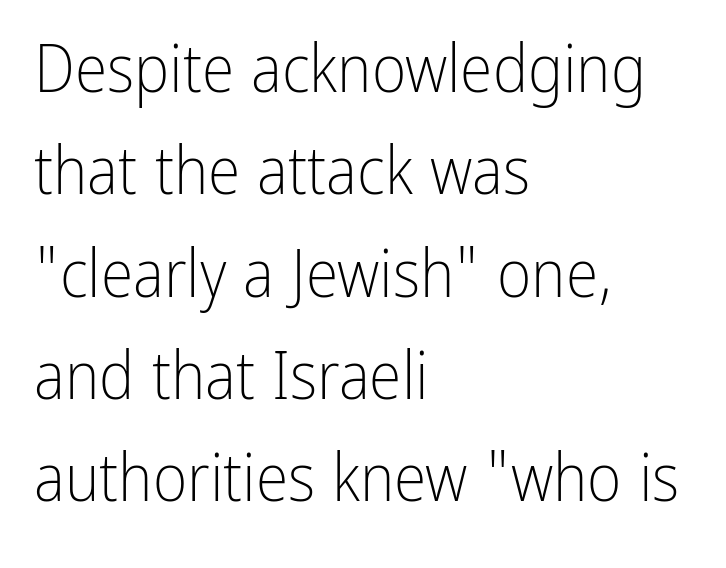
Q: Is the text bold? A: No.
Q: Is the text italic (slanted)? A: No, it is upright.
Q: Is the typeface a serif or a sans-serif typeface? A: Sans-serif.
Q: Is the text underlined? A: No.
Q: How is the paragraph aligned? A: Left-aligned.
Q: Is the spacing between letters normal or unusually wide? A: Normal.
Q: Is the spacing between lines tight, normal or loose? A: Normal.
Q: Width (condensed, normal, or wide)? A: Condensed.
Q: Stroke contrast? A: Low.
Q: x-height? A: Medium.
Q: Monospaced? A: No.
